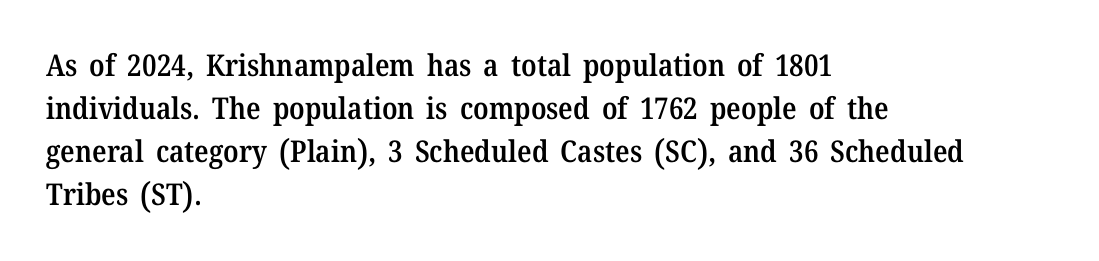
{"serif": "yes", "italic": "no", "bold": "semi", "weight": "semibold", "width": "normal", "stroke_contrast": "medium", "x_height": "medium", "monospaced": "no", "underline": "no", "align": "left", "line_spacing": "normal", "line_spacing_ratio": 1.43, "letter_spacing": "normal", "letter_spacing_em": 0.0, "glyph_px": 30}
